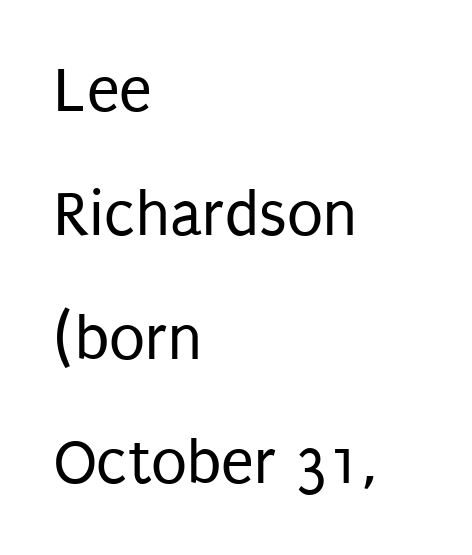
{"serif": "no", "italic": "no", "bold": "no", "weight": "regular", "width": "condensed", "stroke_contrast": "low", "x_height": "large", "monospaced": "no", "underline": "no", "align": "left", "line_spacing_ratio": 1.88, "letter_spacing": "normal", "letter_spacing_em": 0.0, "glyph_px": 66}
